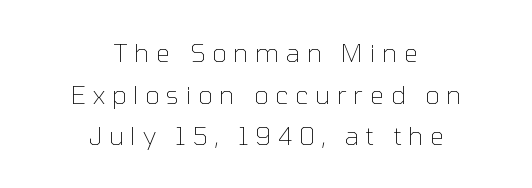
{"italic": "no", "bold": "no", "underline": "no", "align": "center", "line_spacing": "normal", "line_spacing_ratio": 1.67, "letter_spacing": "wide", "letter_spacing_em": 0.27, "glyph_px": 25}
